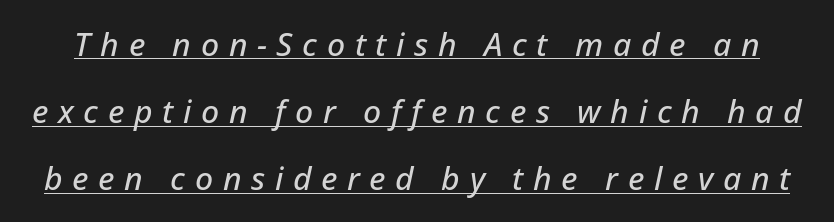
Q: Is the text italic (slanted)? A: Yes, it leans right by about 12 degrees.
Q: Is the text underlined? A: Yes.
Q: Is the spacing between letters normal or unusually wide? A: Unusually wide.
Q: Is the spacing between lines tight, normal or loose? A: Loose.
Q: Width (condensed, normal, or wide)? A: Normal.
Q: Stroke contrast? A: Low.
Q: x-height? A: Medium.
Q: Monospaced? A: No.
